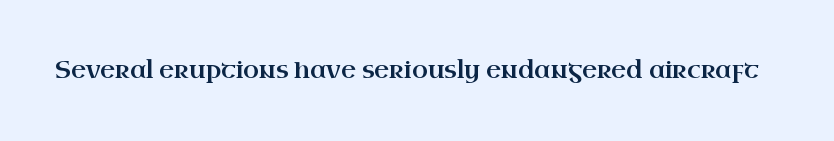
The image shows 23 px text type, upright; set normal letter spacing, not underlined.
